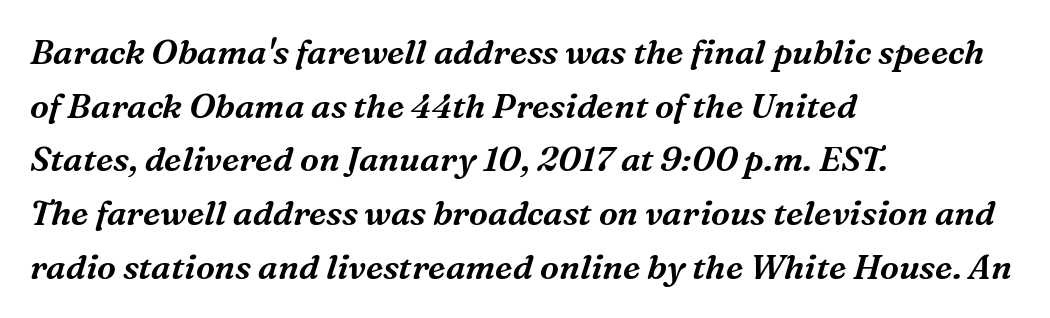
The image shows 34 px serif type, italic (leaning right); set left-aligned, normal line spacing (1.58x), normal letter spacing, not underlined; medium stroke contrast and a medium x-height.
